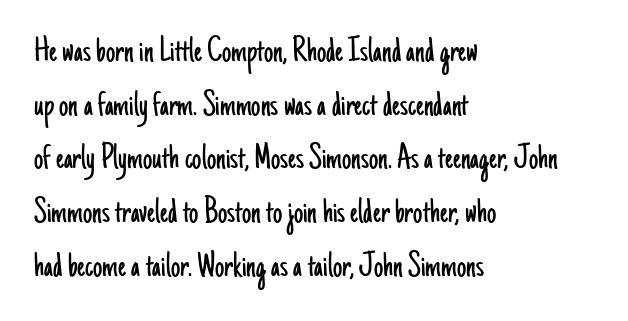
The image shows 37 px light, condensed sans-serif type, upright; set left-aligned, normal line spacing (1.45x), normal letter spacing, not underlined; low stroke contrast and a small x-height.
